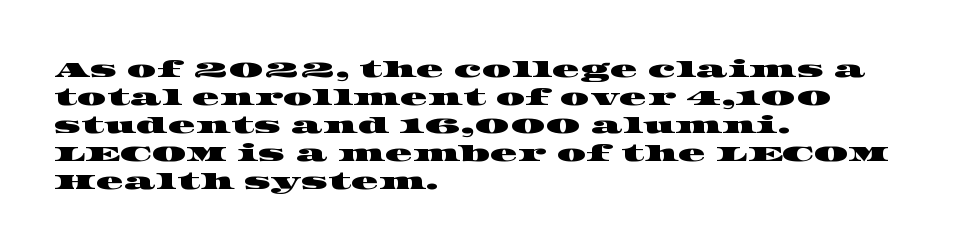
Q: Is the text underlined? A: No.
Q: How is the paragraph aligned? A: Left-aligned.
Q: Is the spacing between letters normal or unusually wide? A: Normal.
